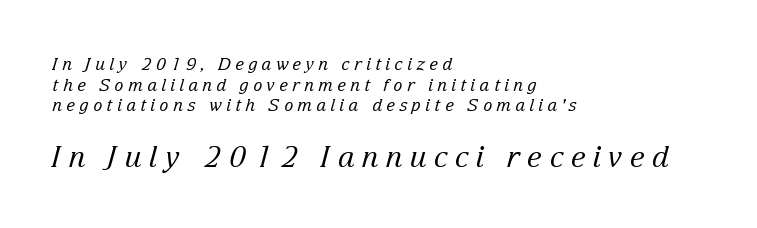
Descenders are the only things crossing below the line. Font category for this specimen: serif. Is the stroke heavy? The answer is a plain regular-or-lighter. There is plenty of visible air inserted between adjacent glyphs. It's the slanting kind of type.
